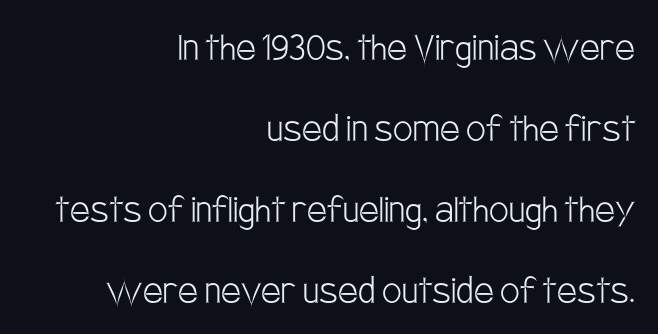
Q: Is the text bold? A: No.
Q: Is the text italic (slanted)? A: No, it is upright.
Q: Is the typeface a serif or a sans-serif typeface? A: Sans-serif.
Q: Is the text underlined? A: No.
Q: How is the paragraph aligned? A: Right-aligned.
Q: Is the spacing between letters normal or unusually wide? A: Normal.
Q: Width (condensed, normal, or wide)? A: Condensed.
Q: Stroke contrast? A: Low.
Q: x-height? A: Large.
Q: Monospaced? A: No.
